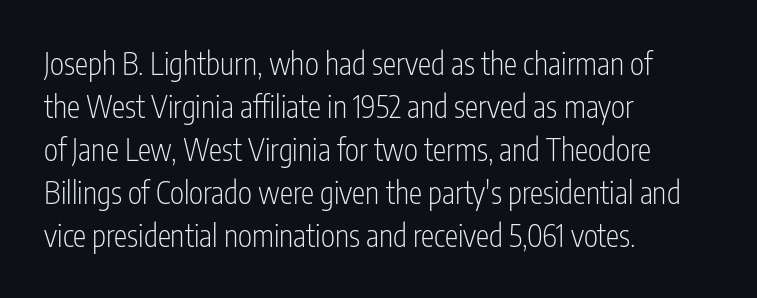
The image shows 30 px light, condensed sans-serif type, upright; set left-aligned, normal line spacing (1.43x), normal letter spacing, not underlined; low stroke contrast and a medium x-height.
